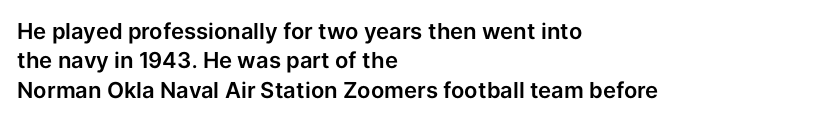
Reading down the block, your eye returns to a fixed left position each line. The type sits square on the baseline with zero lean. The space directly below the letters is spotless. Notice how descenders clear the ascenders below comfortably — that's standard leading. Each word holds together tightly as a unit, with standard inter-letter gaps.
